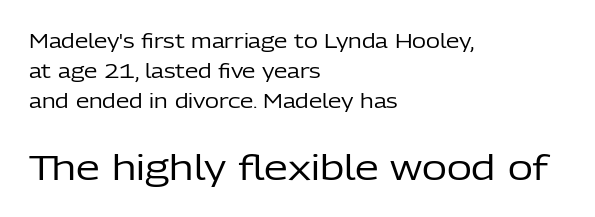
{"serif": "no", "italic": "no", "bold": "no", "weight": "regular", "width": "normal", "stroke_contrast": "low", "x_height": "medium", "monospaced": "no", "underline": "no", "align": "left", "line_spacing": "normal", "line_spacing_ratio": 1.59, "letter_spacing": "normal", "letter_spacing_em": 0.0, "larger_block": "second", "size_ratio": 1.79, "glyph_px": 34}
